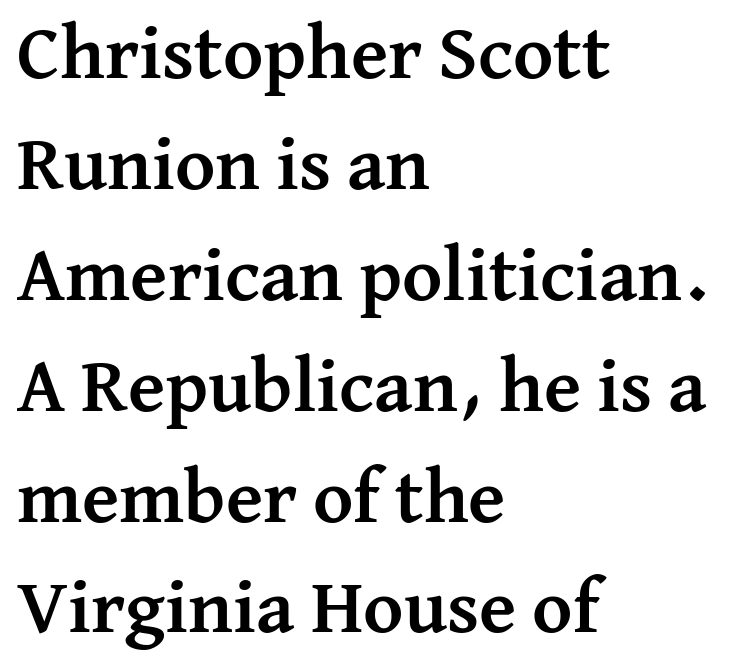
The letters stand straight up with perfectly vertical stems. You could not count columns in this text — the font is proportionally spaced. The space between consecutive lines is moderate. Regarding serifs, this sample has them.
